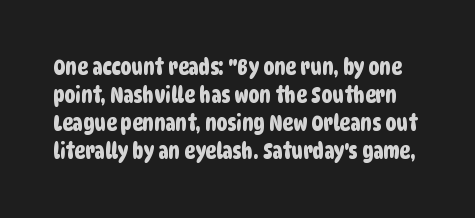
The area under the type is left untouched. How are the letters spaced? Ordinarily, with no added tracking. Baseline-to-baseline distance is the conventional proportion of letter height.
